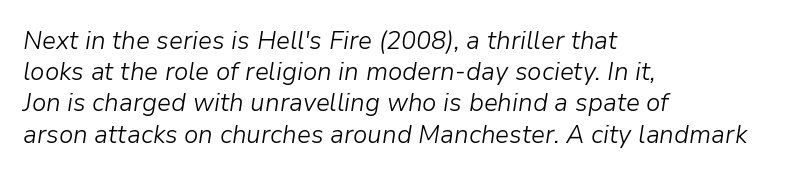
{"italic": "yes", "lean": "right", "slant_degrees": 9, "bold": "no", "underline": "no", "align": "left", "line_spacing": "normal", "line_spacing_ratio": 1.25, "letter_spacing": "normal", "letter_spacing_em": 0.0, "glyph_px": 25}
